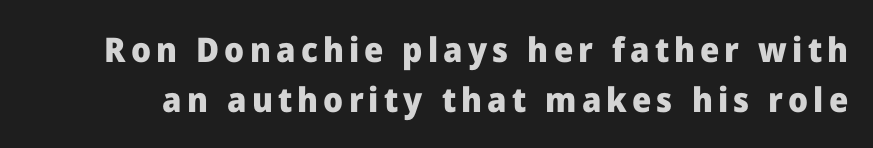
The specimen reads as upright at a glance. Proportional: the letters do not fall into vertical columns. Decoration check: the copy has no underline. Horizontal bands of white between lines are of average thickness. These lines are composed in type without serifs. These lines carry a lot of weight — the face is fully bold.
